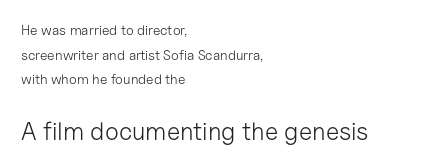
Q: Is the text bold? A: No.
Q: Is the text italic (slanted)? A: No, it is upright.
Q: Is the text underlined? A: No.
Q: How is the paragraph aligned? A: Left-aligned.
Q: Is the spacing between letters normal or unusually wide? A: Normal.
Q: Which block of text is set in a larger size, the first (top) or the second (bottom)? A: The second (bottom) one.
